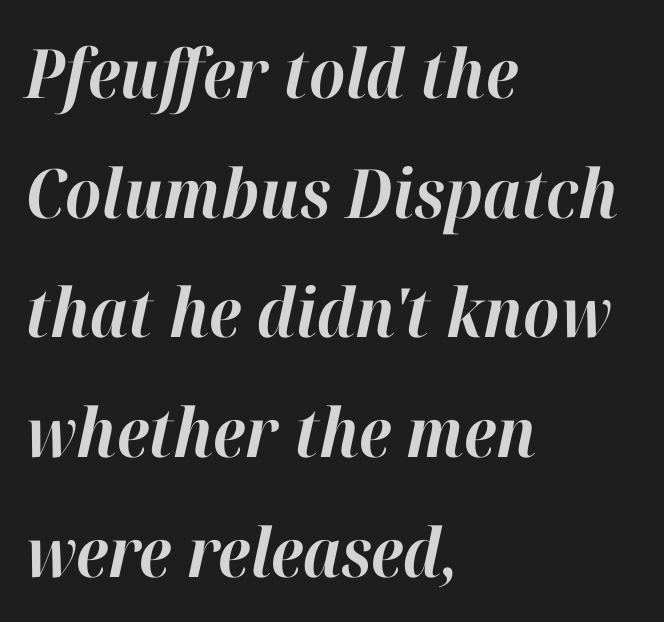
Q: Is the text bold? A: Yes.
Q: Is the text italic (slanted)? A: Yes, it leans right by about 12 degrees.
Q: Is the text underlined? A: No.
Q: How is the paragraph aligned? A: Left-aligned.
Q: Is the spacing between letters normal or unusually wide? A: Normal.
Q: Width (condensed, normal, or wide)? A: Normal.
Q: Stroke contrast? A: High.
Q: x-height? A: Medium.
Q: Monospaced? A: No.
